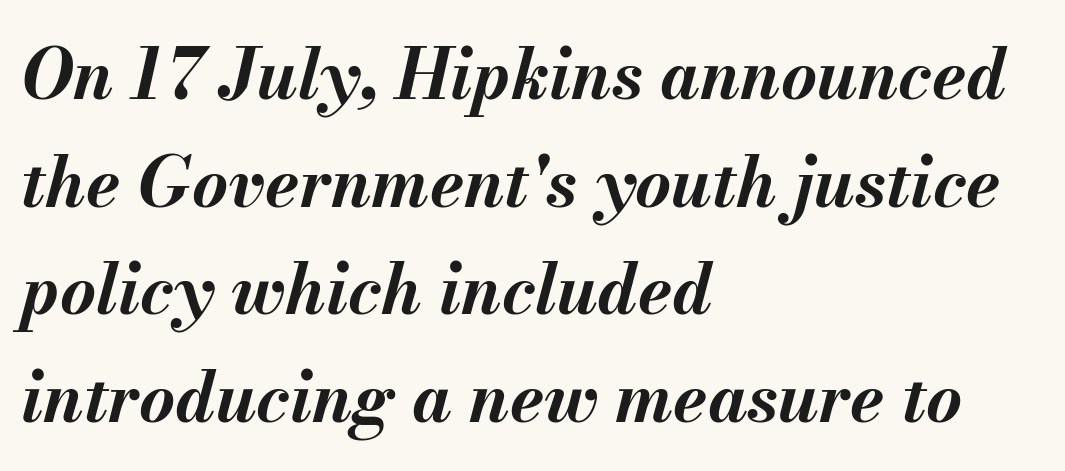
Q: Is the text bold? A: Yes.
Q: Is the text italic (slanted)? A: Yes, it leans right by about 13 degrees.
Q: Is the text underlined? A: No.
Q: How is the paragraph aligned? A: Left-aligned.
Q: Is the spacing between letters normal or unusually wide? A: Normal.
Q: Is the spacing between lines tight, normal or loose? A: Normal.
Q: Width (condensed, normal, or wide)? A: Normal.
Q: Stroke contrast? A: Medium.
Q: x-height? A: Small.
Q: Monospaced? A: No.
